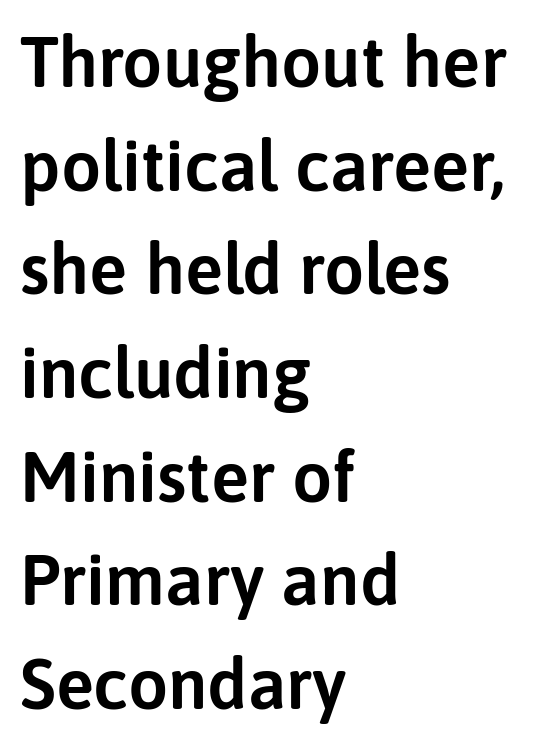
Character widths vary here, with narrow letters taking less room than wide ones. In terms of leading, this rendering sits right in the middle. Where is the straight margin? On the left. The lettering holds an erect, upright posture throughout. Between one letter and the next there's only the usual sliver of space.
